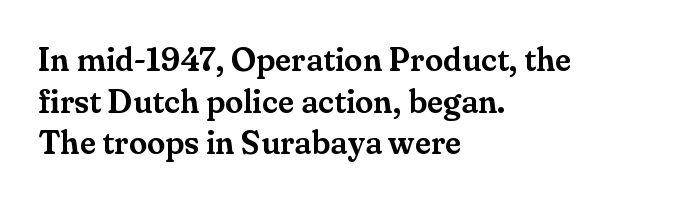
Q: Is the text italic (slanted)? A: No, it is upright.
Q: Is the typeface a serif or a sans-serif typeface? A: Serif.
Q: Is the text underlined? A: No.
Q: How is the paragraph aligned? A: Left-aligned.
Q: Is the spacing between letters normal or unusually wide? A: Normal.
Q: Is the spacing between lines tight, normal or loose? A: Normal.
Q: Width (condensed, normal, or wide)? A: Normal.
Q: Stroke contrast? A: Medium.
Q: x-height? A: Small.
Q: Monospaced? A: No.
